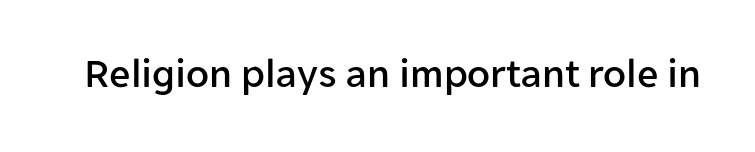
Q: Is the text italic (slanted)? A: No, it is upright.
Q: Is the typeface a serif or a sans-serif typeface? A: Sans-serif.
Q: Is the text underlined? A: No.
Q: Is the spacing between letters normal or unusually wide? A: Normal.
Q: Width (condensed, normal, or wide)? A: Normal.
Q: Stroke contrast? A: Low.
Q: x-height? A: Medium.
Q: Monospaced? A: No.
